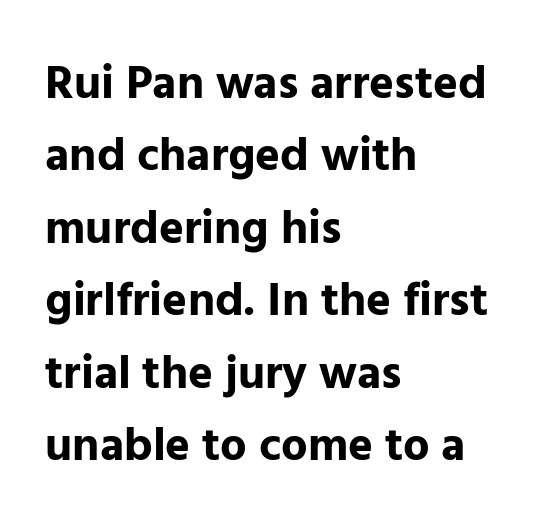
Q: Is the text bold? A: Yes.
Q: Is the text italic (slanted)? A: No, it is upright.
Q: Is the typeface a serif or a sans-serif typeface? A: Sans-serif.
Q: Is the text underlined? A: No.
Q: How is the paragraph aligned? A: Left-aligned.
Q: Is the spacing between letters normal or unusually wide? A: Normal.
Q: Is the spacing between lines tight, normal or loose? A: Normal.
Q: Width (condensed, normal, or wide)? A: Normal.
Q: Stroke contrast? A: Low.
Q: x-height? A: Medium.
Q: Monospaced? A: No.
